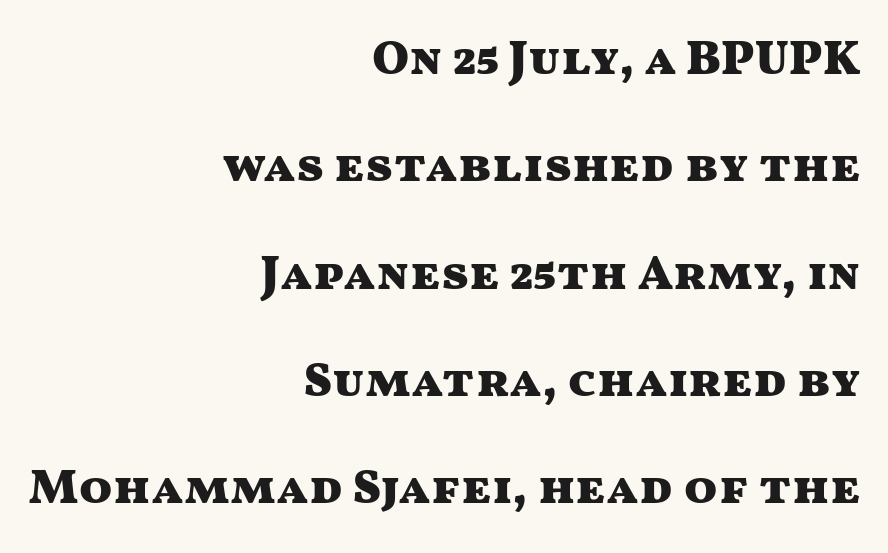
Q: Is the text bold? A: Yes.
Q: Is the text italic (slanted)? A: No, it is upright.
Q: Is the typeface a serif or a sans-serif typeface? A: Sans-serif.
Q: Is the text underlined? A: No.
Q: How is the paragraph aligned? A: Right-aligned.
Q: Is the spacing between letters normal or unusually wide? A: Normal.
Q: Is the spacing between lines tight, normal or loose? A: Loose.
Q: Width (condensed, normal, or wide)? A: Wide.
Q: Stroke contrast? A: Medium.
Q: x-height? A: Medium.
Q: Monospaced? A: No.
